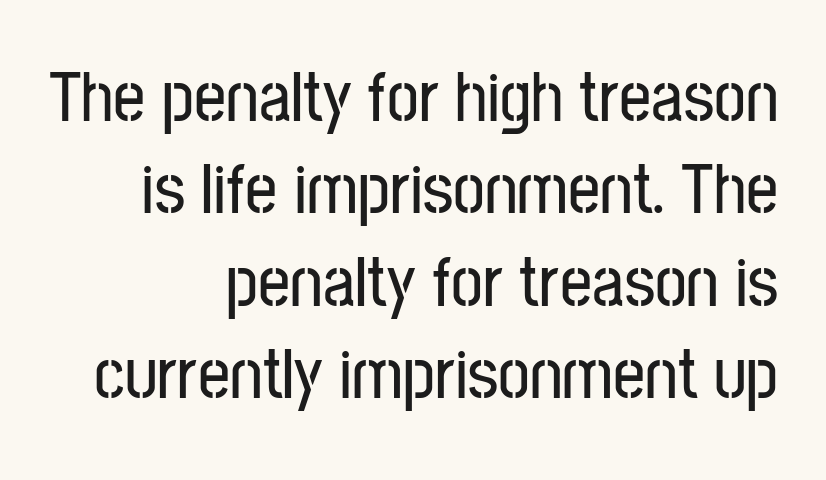
Leftover space on each line is placed entirely before the opening word. In terms of leading, this rendering sits right in the middle. No word sits above an underline. Ordinary non-slanted type is in use. Are there feet on the stems? There aren't — it's a sans.
